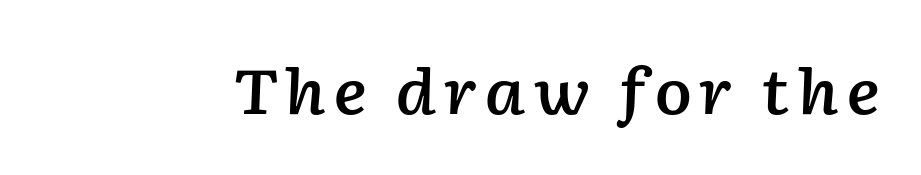
Q: Is the text bold? A: Semi-bold.
Q: Is the text italic (slanted)? A: Yes, it leans right by about 2 degrees.
Q: Is the text underlined? A: No.
Q: Width (condensed, normal, or wide)? A: Normal.
Q: Stroke contrast? A: Low.
Q: x-height? A: Medium.
Q: Monospaced? A: No.
